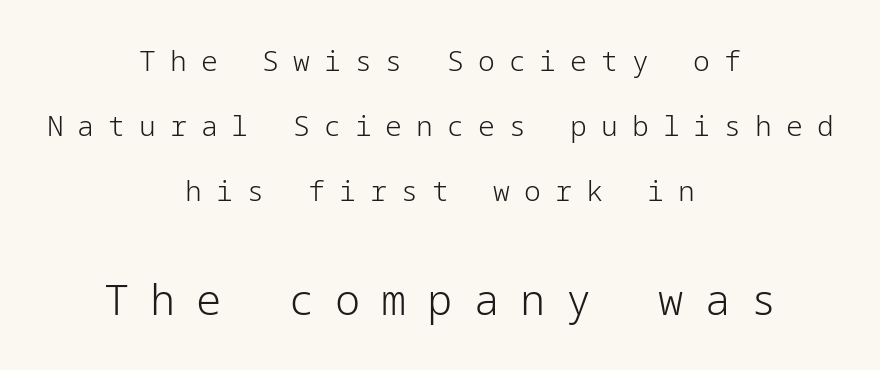
The glyphs in this specimen are sans serif. Any mark beneath the type? The region is blank. One-word summary of the alignment: center. Vertical spacing — loose. Posture: upright roman. The cut favours lightness, reaching ordinary text weight at its darkest.
